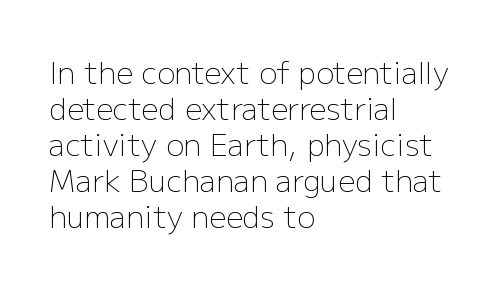
Q: Is the text bold? A: No.
Q: Is the text italic (slanted)? A: No, it is upright.
Q: Is the typeface a serif or a sans-serif typeface? A: Sans-serif.
Q: Is the text underlined? A: No.
Q: How is the paragraph aligned? A: Left-aligned.
Q: Is the spacing between letters normal or unusually wide? A: Normal.
Q: Width (condensed, normal, or wide)? A: Normal.
Q: Stroke contrast? A: Low.
Q: x-height? A: Medium.
Q: Monospaced? A: No.
